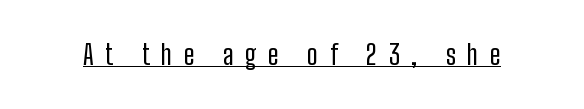
The weight tops out at a normal text grade. The sample's only ornament is a line tracing under the words. Here the glyphs are tracked loosely, breaking word shapes into spaced letters. A typesetter would mark this as roman, not italic.
